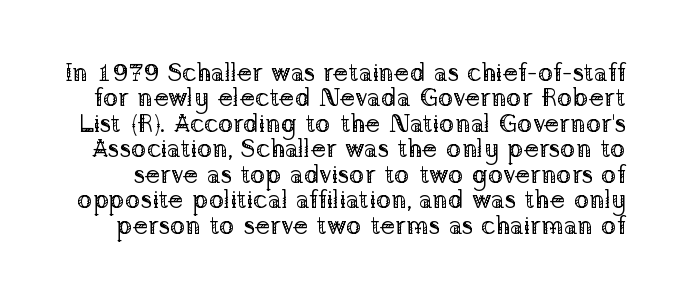
The image shows 26 px text type, upright; set tight line spacing (0.98x), normal letter spacing, not underlined.
